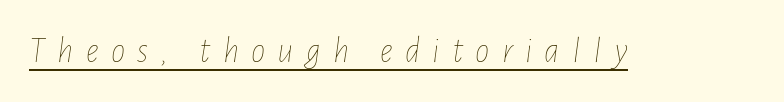
The image shows 36 px thin, condensed type, italic (leaning right); set unusually wide letter spacing (+0.34 em), underlined; low stroke contrast and a medium x-height.
